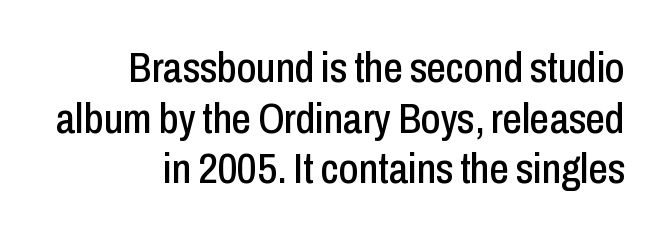
When letters stand straight like this, we call the style roman or upright. The rendering uses natural spacing where letterforms have individual widths. Descenders are the only things crossing below the line. Each word holds together tightly as a unit, with standard inter-letter gaps. Are there feet on the stems? There aren't — it's a sans.
